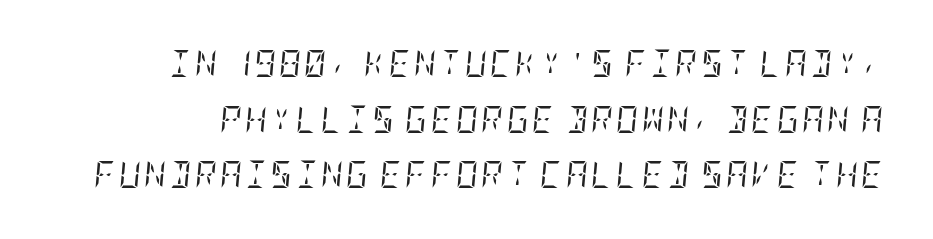
The image shows 27 px text type, italic (leaning right); set loose line spacing (2.06x), not underlined.
